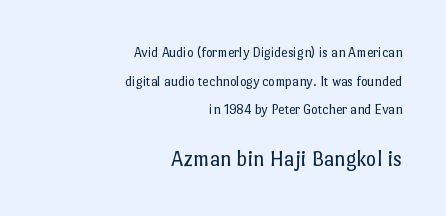
Right-aligned paragraph, ragged on the left. The face looks like a standard text weight, possibly lighter. Larger block? The one below; the one above is distinctly smaller. The font's upright variant was chosen for this text. The letters sit at their default tracking, neither squeezed nor spread. The designer dialed line spacing up above the default.
